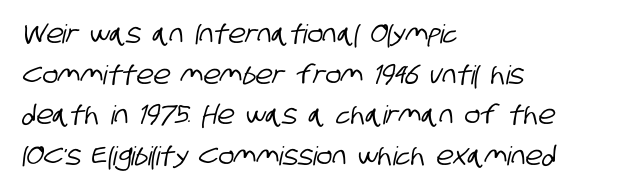
The image shows 26 px text type; set left-aligned, normal line spacing (1.56x), normal letter spacing, not underlined.
